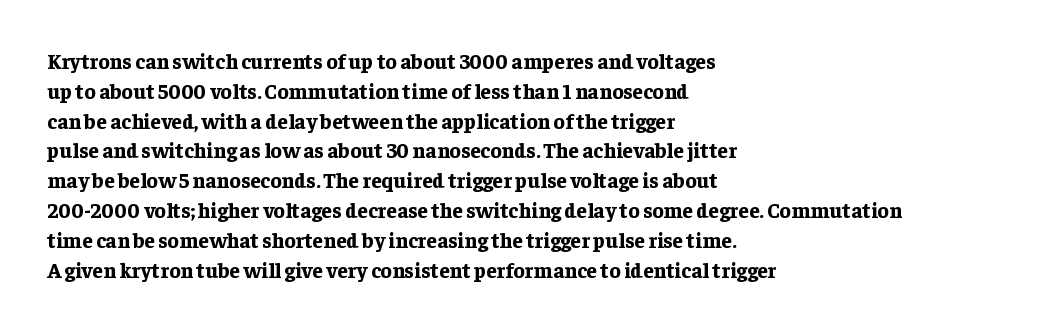
A bare baseline throughout the passage. Heavy-handed strokes throughout: this text is bold. Style check: upright. The setting favours the left margin, as ordinary paragraphs usually do. How are the letters spaced? Ordinarily, with no added tracking.
